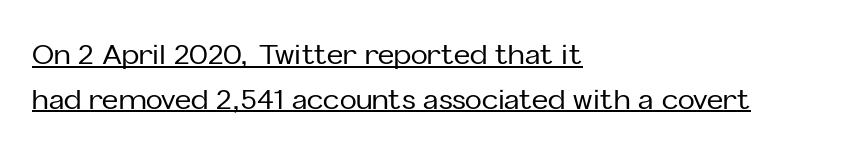
{"serif": "no", "italic": "no", "width": "normal", "stroke_contrast": "low", "x_height": "medium", "monospaced": "no", "underline": "yes", "align": "left", "line_spacing": "normal", "line_spacing_ratio": 1.59, "letter_spacing": "normal", "letter_spacing_em": 0.0, "glyph_px": 28}
